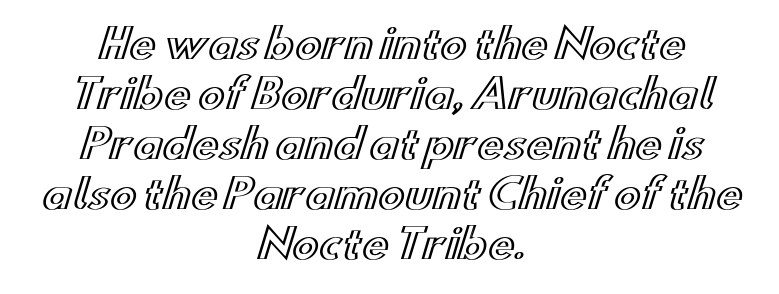
Q: Is the text italic (slanted)? A: Yes.
Q: Is the text underlined? A: No.
Q: How is the paragraph aligned? A: Centered.
Q: Is the spacing between letters normal or unusually wide? A: Normal.
Q: Is the spacing between lines tight, normal or loose? A: Normal.
Q: Width (condensed, normal, or wide)? A: Wide.
Q: x-height? A: Small.
Q: Monospaced? A: No.
